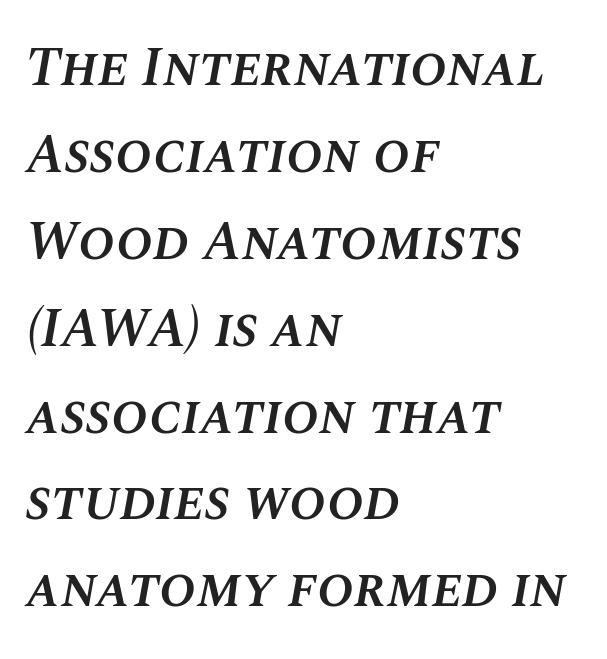
{"italic": "yes", "lean": "right", "slant_degrees": 10, "bold": "semi", "weight": "semibold", "width": "normal", "stroke_contrast": "medium", "x_height": "large", "monospaced": "no", "underline": "no", "align": "left", "line_spacing": "normal", "line_spacing_ratio": 1.58, "letter_spacing": "normal", "letter_spacing_em": 0.0, "glyph_px": 55}
